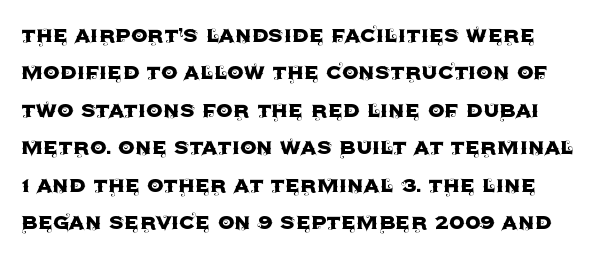
Q: Is the text italic (slanted)? A: No, it is upright.
Q: Is the text underlined? A: No.
Q: Is the spacing between letters normal or unusually wide? A: Normal.
Q: Is the spacing between lines tight, normal or loose? A: Normal.
